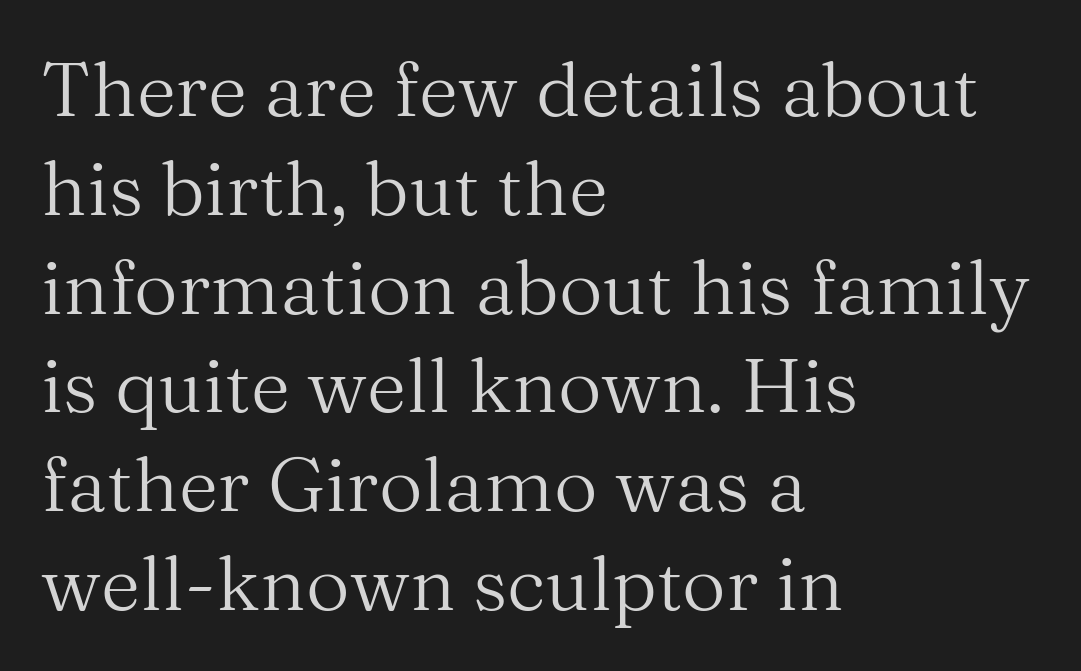
{"serif": "yes", "italic": "no", "bold": "no", "weight": "regular", "width": "normal", "stroke_contrast": "medium", "x_height": "medium", "monospaced": "no", "underline": "no", "align": "left", "line_spacing": "normal", "line_spacing_ratio": 1.3, "letter_spacing": "normal", "letter_spacing_em": 0.0, "glyph_px": 76}
